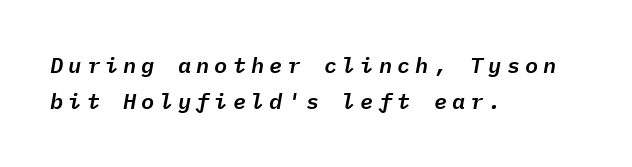
{"italic": "yes", "lean": "right", "slant_degrees": 9, "underline": "no", "align": "left", "line_spacing": "normal", "line_spacing_ratio": 1.65, "letter_spacing": "wide", "letter_spacing_em": 0.23, "glyph_px": 22}
